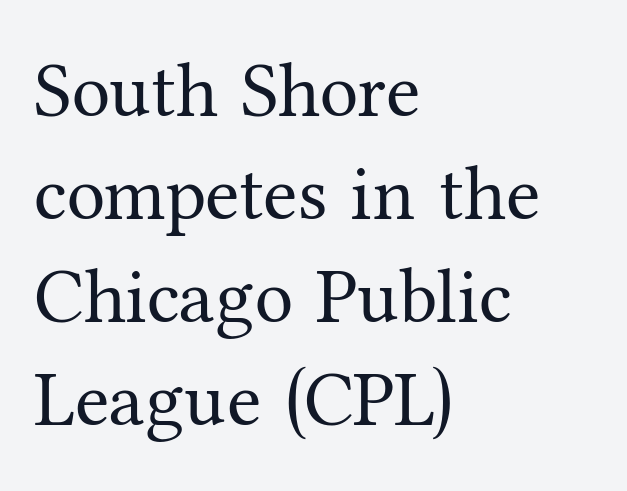
{"serif": "yes", "italic": "no", "bold": "no", "weight": "regular", "width": "normal", "stroke_contrast": "medium", "x_height": "medium", "monospaced": "no", "underline": "no", "align": "left", "line_spacing": "normal", "line_spacing_ratio": 1.32, "letter_spacing": "normal", "letter_spacing_em": 0.0, "glyph_px": 78}
